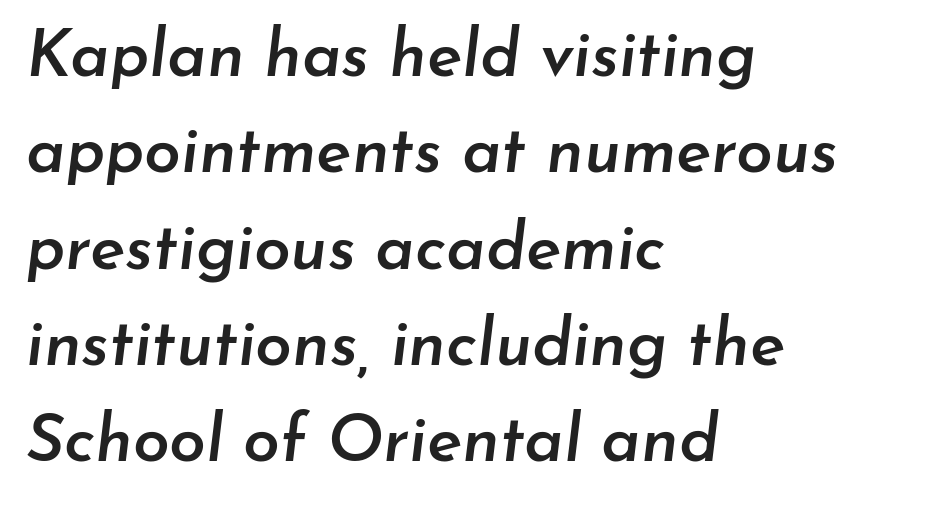
The image shows 66 px semibold type, italic (leaning right); set left-aligned, normal line spacing (1.46x), normal letter spacing, not underlined; low stroke contrast and a small x-height.
